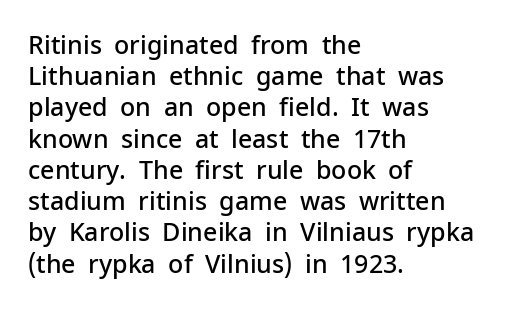
{"italic": "no", "bold": "semi", "underline": "no", "align": "left", "line_spacing": "normal", "line_spacing_ratio": 1.25, "letter_spacing": "normal", "letter_spacing_em": 0.0, "glyph_px": 25}
